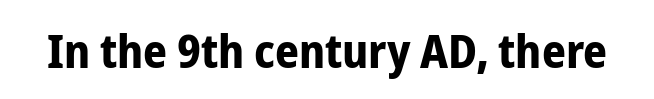
Q: Is the text bold? A: Yes.
Q: Is the text italic (slanted)? A: No, it is upright.
Q: Is the typeface a serif or a sans-serif typeface? A: Sans-serif.
Q: Is the text underlined? A: No.
Q: Is the spacing between letters normal or unusually wide? A: Normal.
Q: Width (condensed, normal, or wide)? A: Condensed.
Q: Stroke contrast? A: Low.
Q: x-height? A: Medium.
Q: Monospaced? A: No.
